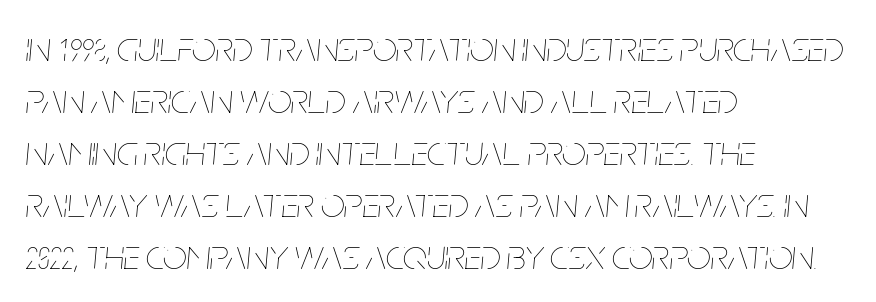
Q: Is the text bold? A: No.
Q: Is the text italic (slanted)? A: Yes, it leans right by about 5 degrees.
Q: Is the text underlined? A: No.
Q: How is the paragraph aligned? A: Left-aligned.
Q: Is the spacing between letters normal or unusually wide? A: Normal.
Q: Width (condensed, normal, or wide)? A: Condensed.
Q: Stroke contrast? A: Low.
Q: x-height? A: Large.
Q: Monospaced? A: No.
